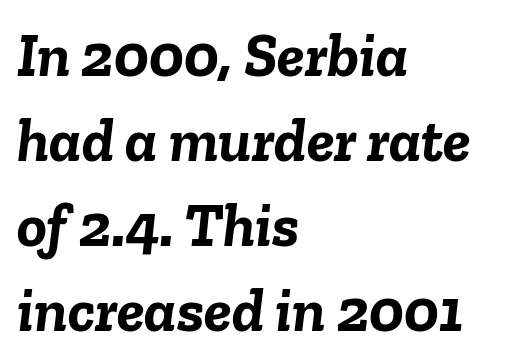
Q: Is the text bold? A: Yes.
Q: Is the text italic (slanted)? A: Yes, it leans right by about 6 degrees.
Q: Is the text underlined? A: No.
Q: How is the paragraph aligned? A: Left-aligned.
Q: Is the spacing between letters normal or unusually wide? A: Normal.
Q: Is the spacing between lines tight, normal or loose? A: Normal.
Q: Width (condensed, normal, or wide)? A: Normal.
Q: Stroke contrast? A: Low.
Q: x-height? A: Medium.
Q: Monospaced? A: No.
